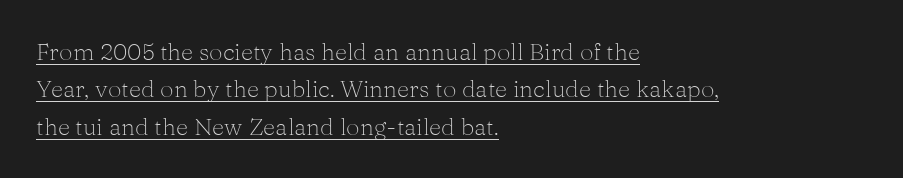
Q: Is the text bold? A: No.
Q: Is the text italic (slanted)? A: No, it is upright.
Q: Is the text underlined? A: Yes.
Q: How is the paragraph aligned? A: Left-aligned.
Q: Is the spacing between letters normal or unusually wide? A: Normal.
Q: Is the spacing between lines tight, normal or loose? A: Normal.
